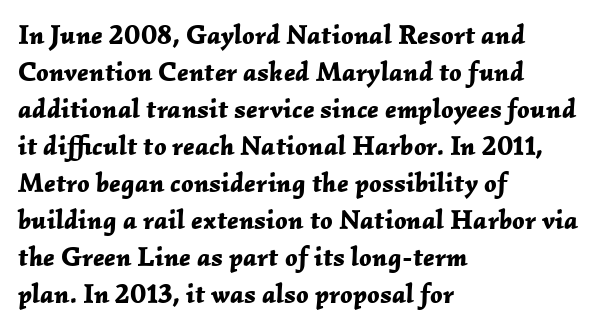
{"italic": "yes", "lean": "right", "slant_degrees": 2, "bold": "yes", "underline": "no", "align": "left", "line_spacing": "normal", "line_spacing_ratio": 1.37, "letter_spacing": "normal", "letter_spacing_em": 0.0, "glyph_px": 27}
